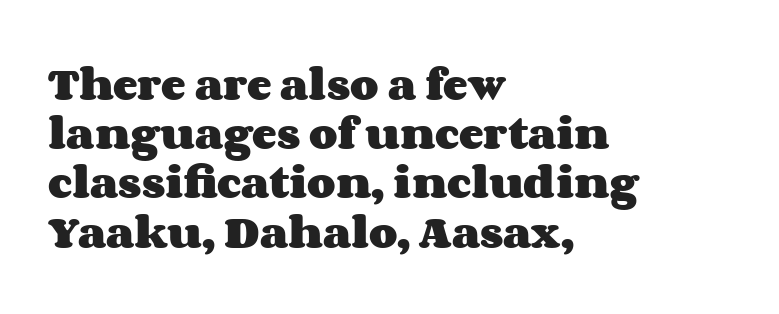
Q: Is the text bold? A: Yes.
Q: Is the text italic (slanted)? A: No, it is upright.
Q: Is the text underlined? A: No.
Q: How is the paragraph aligned? A: Left-aligned.
Q: Is the spacing between letters normal or unusually wide? A: Normal.
Q: Is the spacing between lines tight, normal or loose? A: Normal.
Q: Width (condensed, normal, or wide)? A: Wide.
Q: Stroke contrast? A: Medium.
Q: x-height? A: Large.
Q: Monospaced? A: No.
